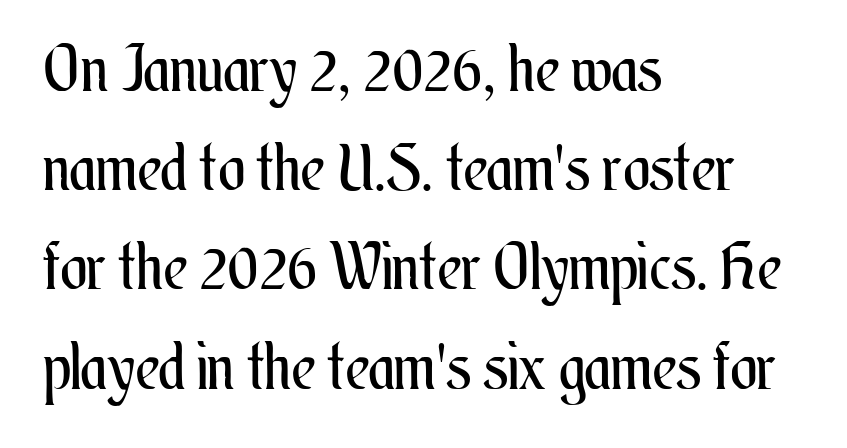
The image shows 64 px regular-weight, condensed type, upright; set left-aligned, normal line spacing (1.55x), normal letter spacing, not underlined; medium stroke contrast and a small x-height.
